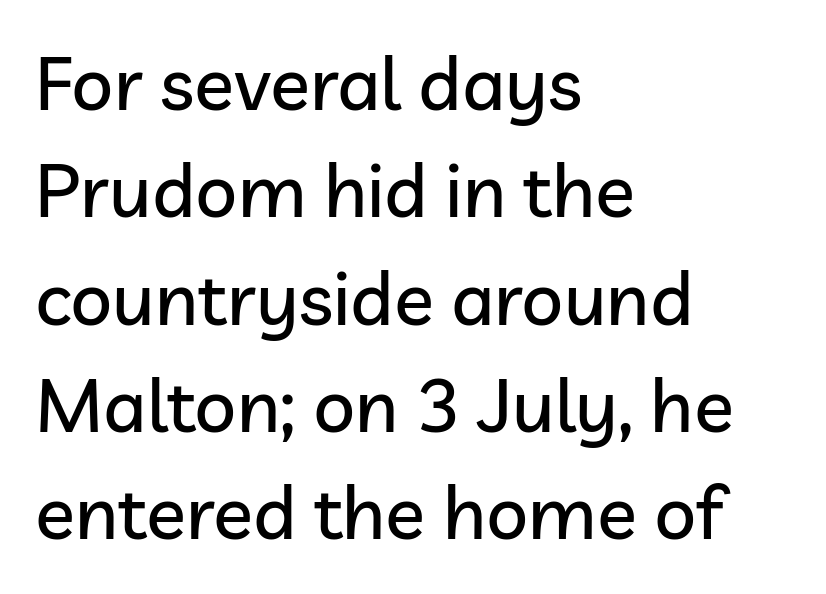
Q: Is the text italic (slanted)? A: No, it is upright.
Q: Is the typeface a serif or a sans-serif typeface? A: Sans-serif.
Q: Is the text underlined? A: No.
Q: How is the paragraph aligned? A: Left-aligned.
Q: Is the spacing between letters normal or unusually wide? A: Normal.
Q: Is the spacing between lines tight, normal or loose? A: Normal.
Q: Width (condensed, normal, or wide)? A: Normal.
Q: Stroke contrast? A: Low.
Q: x-height? A: Medium.
Q: Monospaced? A: No.
